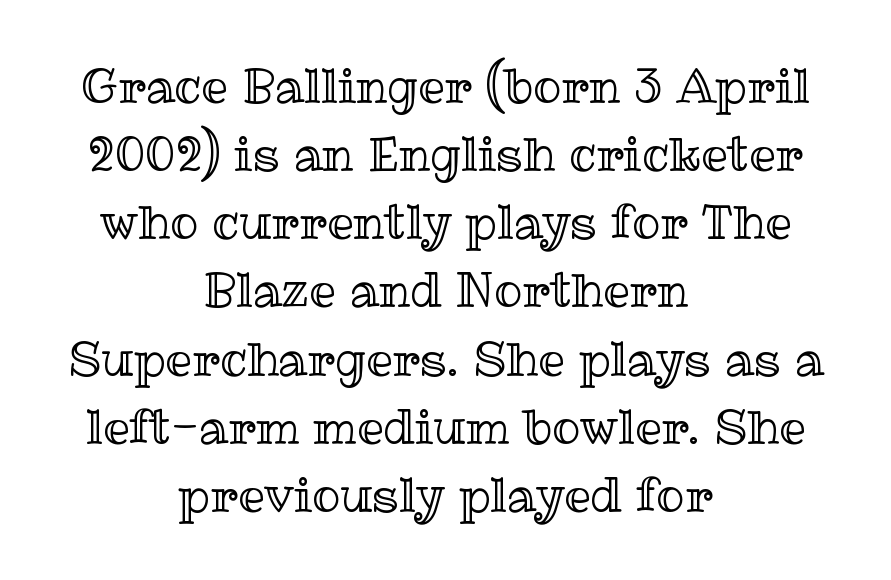
Q: Is the text italic (slanted)? A: No, it is upright.
Q: Is the text underlined? A: No.
Q: How is the paragraph aligned? A: Centered.
Q: Is the spacing between letters normal or unusually wide? A: Normal.
Q: Is the spacing between lines tight, normal or loose? A: Normal.
Q: Width (condensed, normal, or wide)? A: Normal.
Q: x-height? A: Medium.
Q: Monospaced? A: No.
